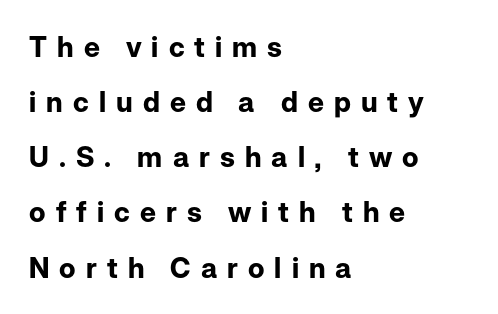
Looks like regular typesetting: each glyph gets only the width it needs. The compositor pushed each line to the left boundary. Notice how thick the strokes are: this is what a full bold looks like. In terms of letterspacing, this is a distinctly airy, spread setting.
